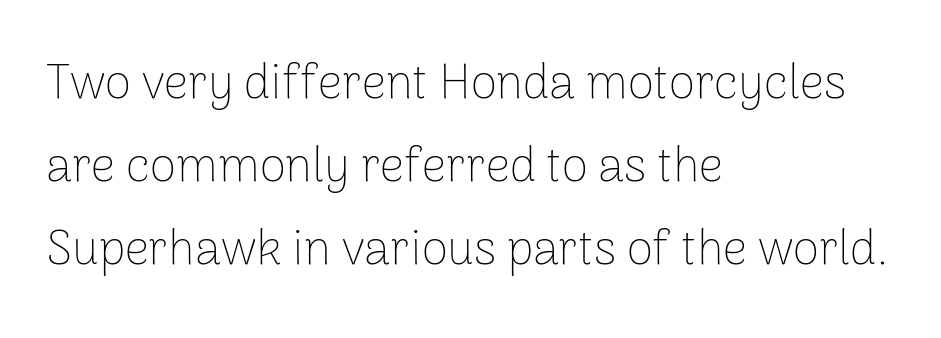
The image shows 48 px thin sans-serif type, upright; set left-aligned, line spacing 1.73x, normal letter spacing, not underlined; low stroke contrast and a medium x-height.
